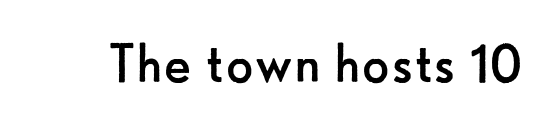
{"serif": "no", "italic": "no", "bold": "no", "weight": "regular", "width": "normal", "stroke_contrast": "low", "x_height": "small", "monospaced": "no", "underline": "no", "letter_spacing": "normal", "letter_spacing_em": 0.0, "glyph_px": 65}
